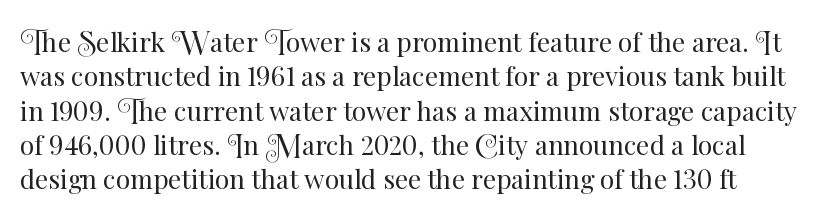
The image shows 26 px text type, upright; set normal line spacing (1.32x), normal letter spacing, not underlined.
